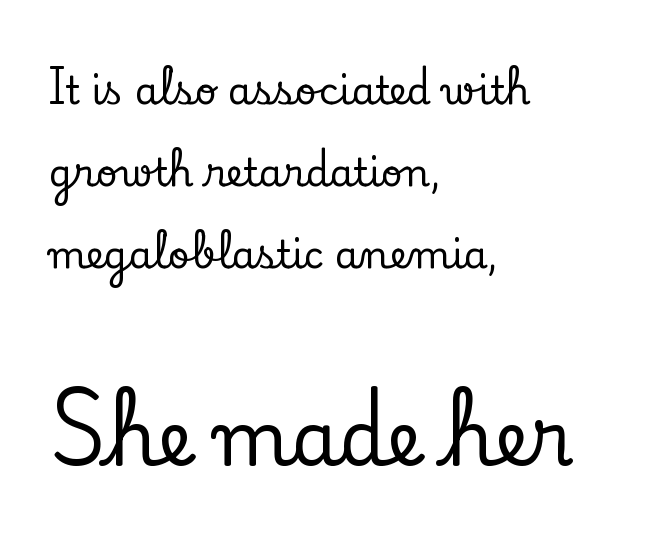
The image shows 76 px text type, upright; set left-aligned, loose line spacing (2.16x), normal letter spacing, not underlined; the second (bottom) block is 2.0x larger; low stroke contrast and a small x-height.
